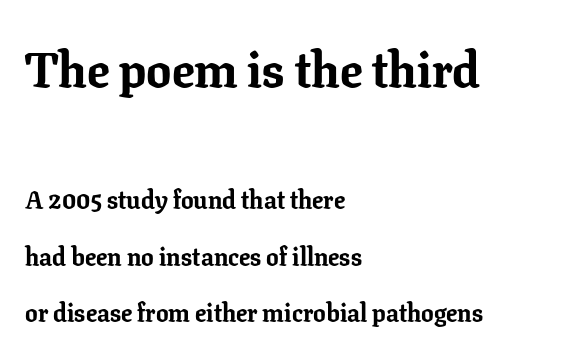
Q: Is the text bold? A: Yes.
Q: Is the text italic (slanted)? A: No, it is upright.
Q: Is the typeface a serif or a sans-serif typeface? A: Serif.
Q: Is the text underlined? A: No.
Q: How is the paragraph aligned? A: Left-aligned.
Q: Is the spacing between letters normal or unusually wide? A: Normal.
Q: Is the spacing between lines tight, normal or loose? A: Loose.
Q: Which block of text is set in a larger size, the first (top) or the second (bottom)? A: The first (top) one.
Q: Width (condensed, normal, or wide)? A: Normal.
Q: Stroke contrast? A: Low.
Q: x-height? A: Medium.
Q: Monospaced? A: No.
